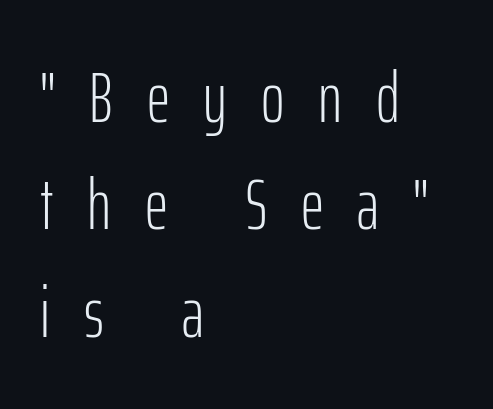
The image shows 72 px light, condensed sans-serif type, upright; set left-aligned, normal line spacing (1.49x), unusually wide letter spacing (+0.47 em), not underlined; low stroke contrast and a medium x-height.
